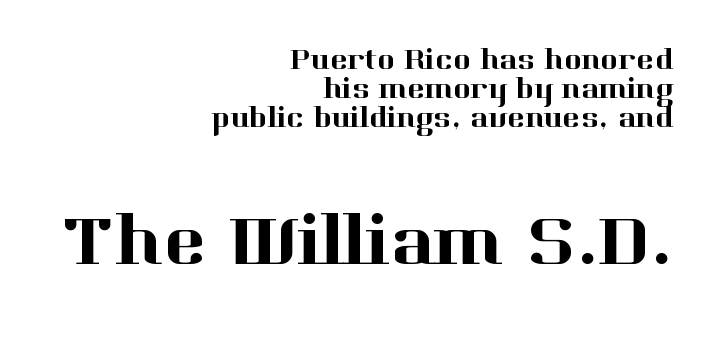
Q: Is the text italic (slanted)? A: No, it is upright.
Q: Is the typeface a serif or a sans-serif typeface? A: Serif.
Q: Is the text underlined? A: No.
Q: How is the paragraph aligned? A: Right-aligned.
Q: Is the spacing between letters normal or unusually wide? A: Normal.
Q: Is the spacing between lines tight, normal or loose? A: Tight.
Q: Which block of text is set in a larger size, the first (top) or the second (bottom)? A: The second (bottom) one.
Q: Width (condensed, normal, or wide)? A: Normal.
Q: Stroke contrast? A: High.
Q: x-height? A: Medium.
Q: Monospaced? A: No.
